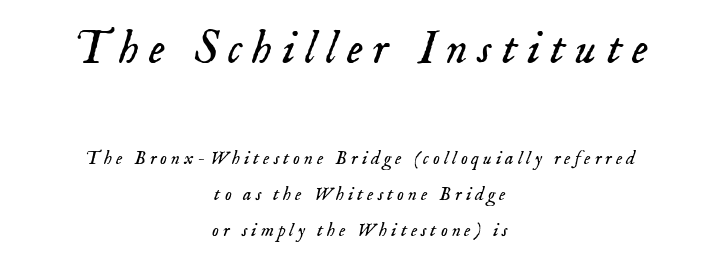
{"serif": "yes", "italic": "yes", "lean": "right", "slant_degrees": 18, "bold": "no", "weight": "light", "width": "normal", "stroke_contrast": "low", "x_height": "small", "monospaced": "no", "underline": "no", "align": "center", "line_spacing_ratio": 1.89, "letter_spacing": "wide", "letter_spacing_em": 0.21, "larger_block": "first", "size_ratio": 2.47, "glyph_px": 47}
